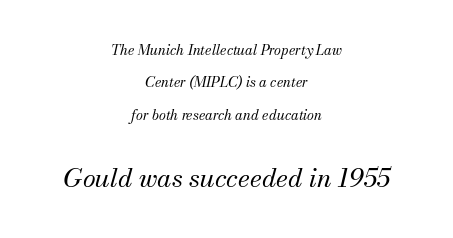
Q: Is the text bold? A: No.
Q: Is the text italic (slanted)? A: Yes, it leans right by about 13 degrees.
Q: Is the text underlined? A: No.
Q: How is the paragraph aligned? A: Centered.
Q: Is the spacing between letters normal or unusually wide? A: Normal.
Q: Is the spacing between lines tight, normal or loose? A: Loose.
Q: Which block of text is set in a larger size, the first (top) or the second (bottom)? A: The second (bottom) one.
